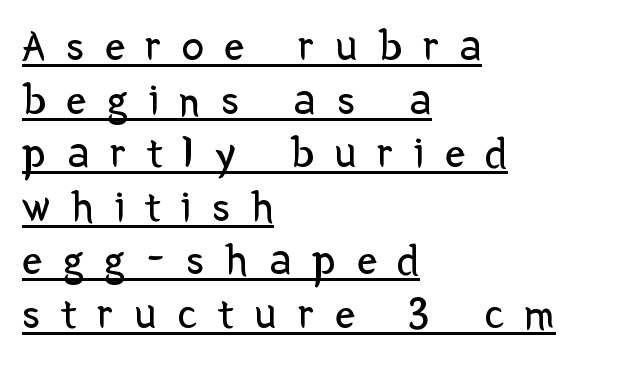
Q: Is the text bold? A: No.
Q: Is the text italic (slanted)? A: No, it is upright.
Q: Is the typeface a serif or a sans-serif typeface? A: Sans-serif.
Q: Is the text underlined? A: Yes.
Q: How is the paragraph aligned? A: Left-aligned.
Q: Is the spacing between letters normal or unusually wide? A: Unusually wide.
Q: Width (condensed, normal, or wide)? A: Normal.
Q: Stroke contrast? A: Low.
Q: x-height? A: Medium.
Q: Monospaced? A: No.
